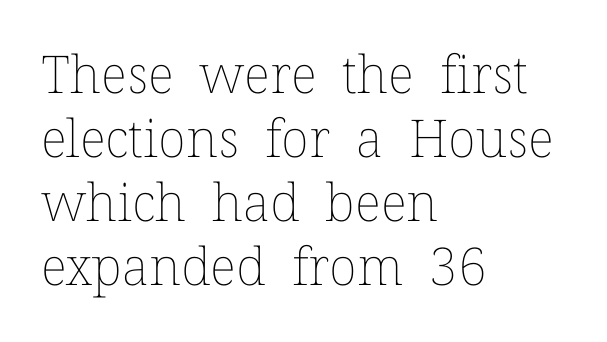
Vertical stems look standard width or narrower in stroke. Do the characters align in a grid? No, the font is proportional. Characters follow at the spacing the type designer built in. A typesetter would mark this as roman, not italic. These lines stack with their left ends in a neat column. Lines of text with bare space underneath.
